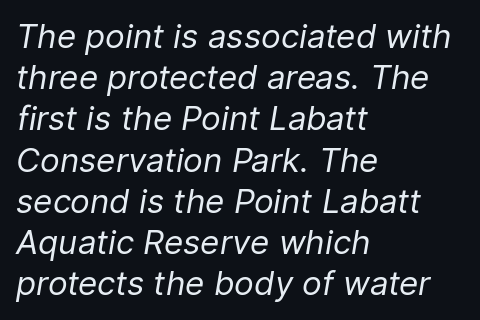
Q: Is the text bold? A: No.
Q: Is the text italic (slanted)? A: Yes, it leans right by about 9 degrees.
Q: Is the text underlined? A: No.
Q: How is the paragraph aligned? A: Left-aligned.
Q: Is the spacing between letters normal or unusually wide? A: Normal.
Q: Is the spacing between lines tight, normal or loose? A: Normal.
Q: Width (condensed, normal, or wide)? A: Normal.
Q: Stroke contrast? A: Low.
Q: x-height? A: Medium.
Q: Monospaced? A: No.
